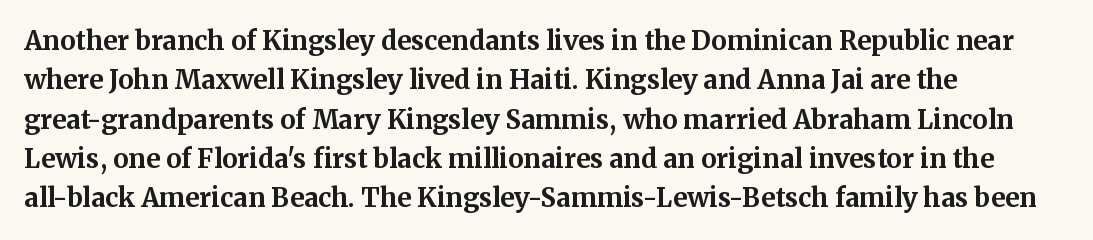
{"italic": "no", "bold": "yes", "underline": "no", "align": "left", "line_spacing": "normal", "line_spacing_ratio": 1.51, "letter_spacing": "normal", "letter_spacing_em": 0.0, "glyph_px": 26}
